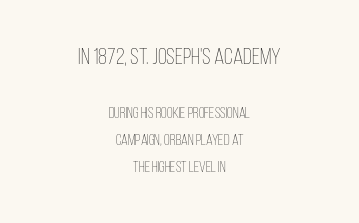
The image shows 23 px text type, upright; set centered, line spacing 1.81x, normal letter spacing, not underlined; the first (top) block is 1.53x larger.
